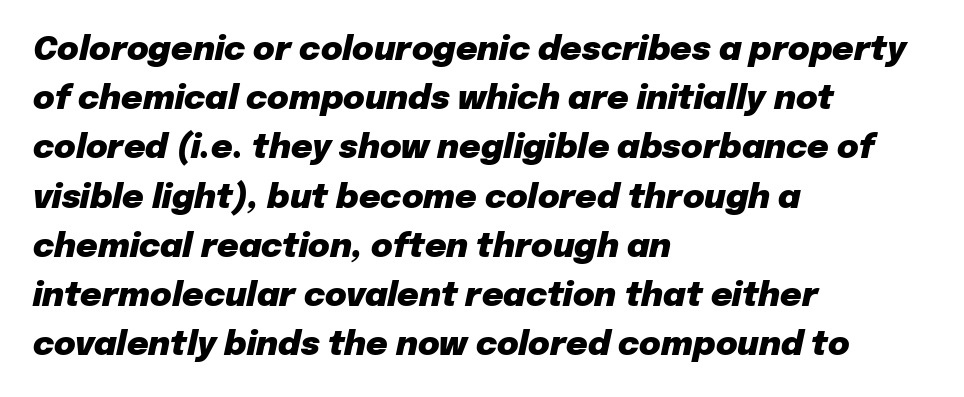
The image shows 33 px heavy type, italic (leaning right); set left-aligned, normal line spacing (1.49x), normal letter spacing, not underlined; low stroke contrast and a medium x-height.
